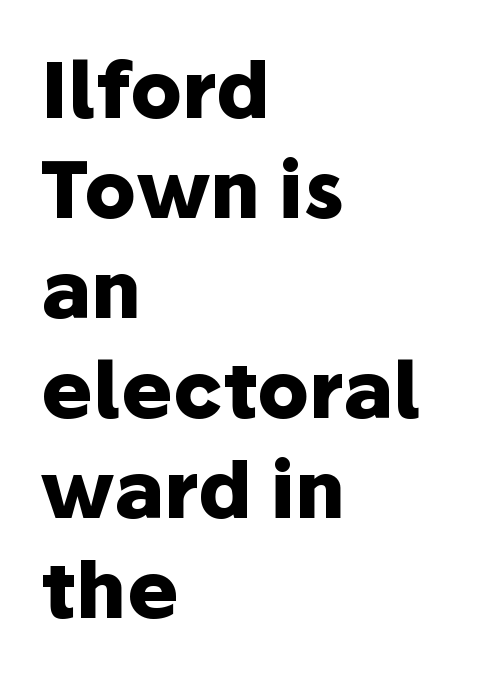
Q: Is the text bold? A: Yes.
Q: Is the text italic (slanted)? A: No, it is upright.
Q: Is the typeface a serif or a sans-serif typeface? A: Sans-serif.
Q: Is the text underlined? A: No.
Q: How is the paragraph aligned? A: Left-aligned.
Q: Is the spacing between letters normal or unusually wide? A: Normal.
Q: Is the spacing between lines tight, normal or loose? A: Normal.
Q: Width (condensed, normal, or wide)? A: Normal.
Q: Stroke contrast? A: Low.
Q: x-height? A: Medium.
Q: Monospaced? A: No.
